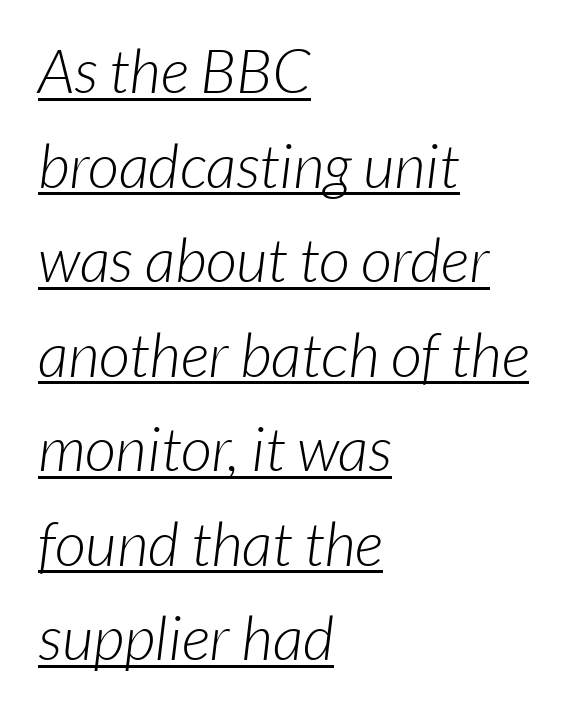
{"serif": "no", "bold": "no", "weight": "light", "width": "normal", "stroke_contrast": "low", "x_height": "medium", "monospaced": "no", "underline": "yes", "align": "left", "line_spacing": "normal", "line_spacing_ratio": 1.55, "letter_spacing": "normal", "letter_spacing_em": 0.0, "glyph_px": 61}
